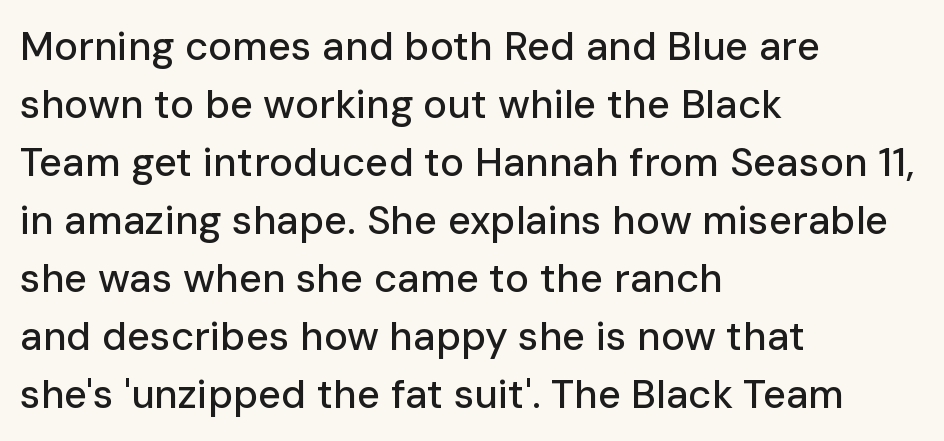
Q: Is the text italic (slanted)? A: No, it is upright.
Q: Is the typeface a serif or a sans-serif typeface? A: Sans-serif.
Q: Is the text underlined? A: No.
Q: How is the paragraph aligned? A: Left-aligned.
Q: Is the spacing between letters normal or unusually wide? A: Normal.
Q: Is the spacing between lines tight, normal or loose? A: Normal.
Q: Width (condensed, normal, or wide)? A: Normal.
Q: Stroke contrast? A: Low.
Q: x-height? A: Medium.
Q: Monospaced? A: No.
